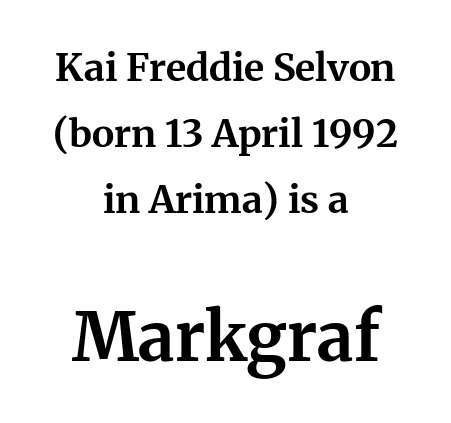
The image shows 67 px bold serif type, upright; set centered, line spacing 1.74x, normal letter spacing, not underlined; the second (bottom) block is 1.76x larger; medium stroke contrast and a medium x-height.
